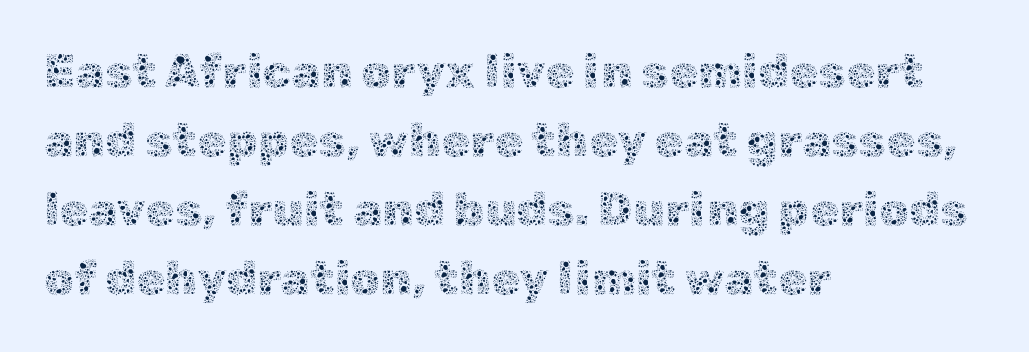
Q: Is the text bold? A: No.
Q: Is the text italic (slanted)? A: No, it is upright.
Q: Is the text underlined? A: No.
Q: How is the paragraph aligned? A: Left-aligned.
Q: Is the spacing between letters normal or unusually wide? A: Normal.
Q: Is the spacing between lines tight, normal or loose? A: Normal.
Q: Width (condensed, normal, or wide)? A: Normal.
Q: x-height? A: Medium.
Q: Monospaced? A: No.
